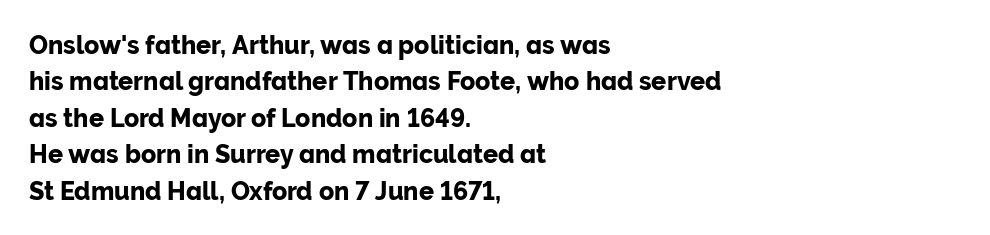
{"italic": "no", "underline": "no", "align": "left", "line_spacing": "normal", "line_spacing_ratio": 1.46, "letter_spacing": "normal", "letter_spacing_em": 0.0, "glyph_px": 25}
